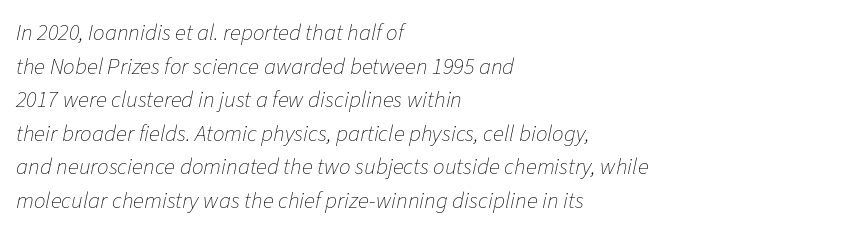
The image shows 23 px text type, italic (leaning right); set left-aligned, normal line spacing (1.46x), normal letter spacing, not underlined.
